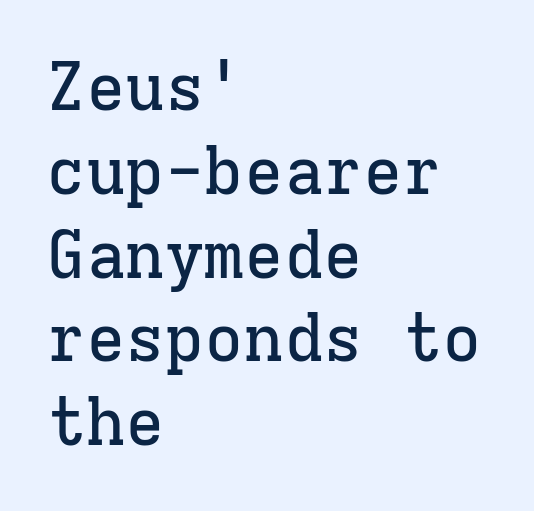
Q: Is the text italic (slanted)? A: No, it is upright.
Q: Is the typeface a serif or a sans-serif typeface? A: Serif.
Q: Is the text underlined? A: No.
Q: How is the paragraph aligned? A: Left-aligned.
Q: Is the spacing between letters normal or unusually wide? A: Normal.
Q: Is the spacing between lines tight, normal or loose? A: Normal.
Q: Width (condensed, normal, or wide)? A: Normal.
Q: Stroke contrast? A: Low.
Q: x-height? A: Medium.
Q: Monospaced? A: Yes.
